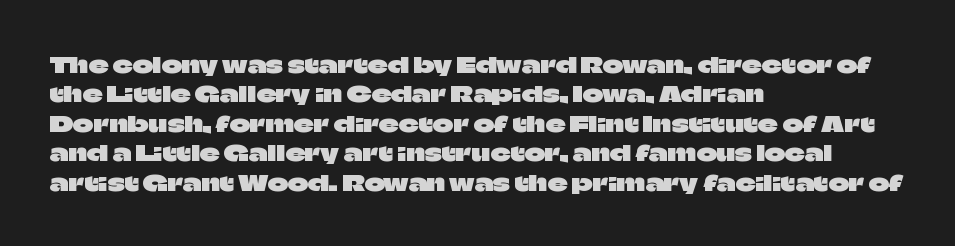
Q: Is the text italic (slanted)? A: No, it is upright.
Q: Is the text underlined? A: No.
Q: How is the paragraph aligned? A: Left-aligned.
Q: Is the spacing between letters normal or unusually wide? A: Normal.
Q: Is the spacing between lines tight, normal or loose? A: Normal.
